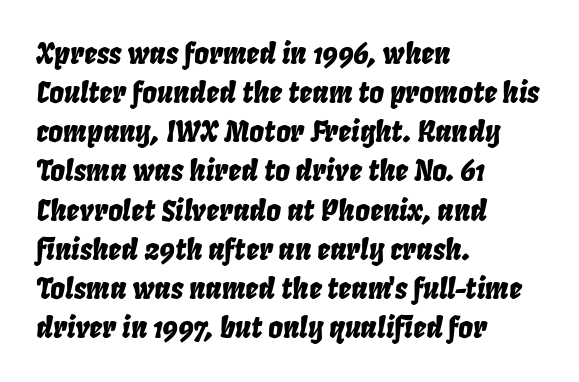
{"italic": "yes", "lean": "right", "slant_degrees": 8, "width": "condensed", "stroke_contrast": "low", "x_height": "large", "monospaced": "no", "underline": "no", "align": "left", "line_spacing": "normal", "line_spacing_ratio": 1.35, "letter_spacing": "normal", "letter_spacing_em": 0.0, "glyph_px": 29}
